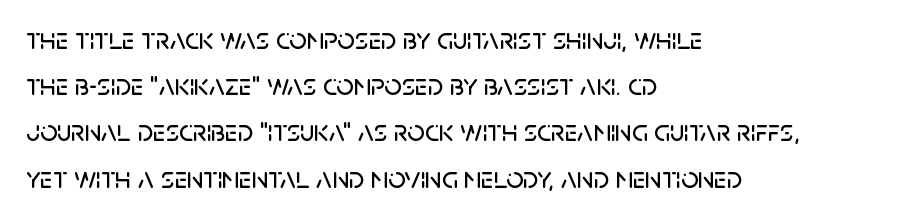
Characters remain perfectly vertical along every line. These lines are composed in type without serifs. The typesetter chose a ragged-right arrangement here. A typesetter would call this proportional, since set widths differ per character.
